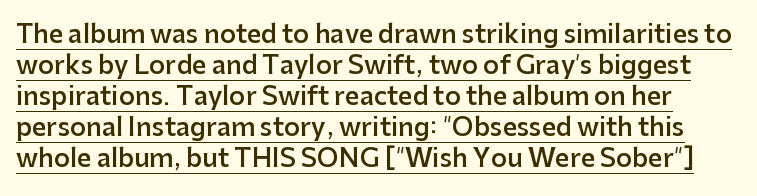
Q: Is the text bold? A: Semi-bold.
Q: Is the text italic (slanted)? A: No, it is upright.
Q: Is the text underlined? A: Yes.
Q: Is the spacing between letters normal or unusually wide? A: Normal.
